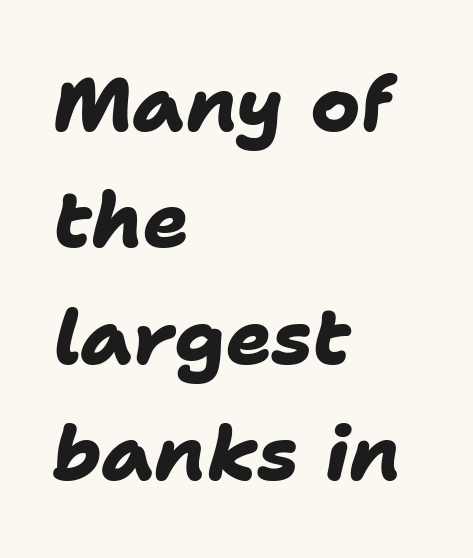
Q: Is the text bold? A: Yes.
Q: Is the typeface a serif or a sans-serif typeface? A: Sans-serif.
Q: Is the text underlined? A: No.
Q: How is the paragraph aligned? A: Left-aligned.
Q: Is the spacing between letters normal or unusually wide? A: Normal.
Q: Is the spacing between lines tight, normal or loose? A: Normal.
Q: Width (condensed, normal, or wide)? A: Normal.
Q: Stroke contrast? A: Low.
Q: x-height? A: Medium.
Q: Monospaced? A: No.
